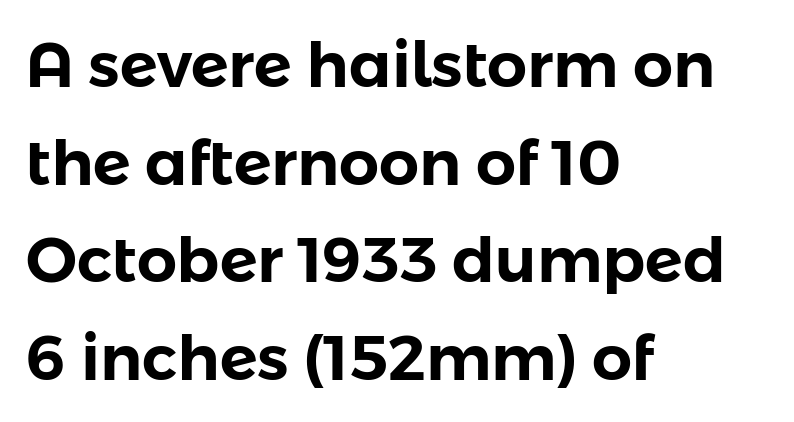
The gaps between neighbouring characters are ordinary and unremarkable. This is sans-serif lettering, the kind often seen on screens and signage. Notice how the stems are strictly vertical — no italics here. These lines are rendered in a variable-pitch font.
